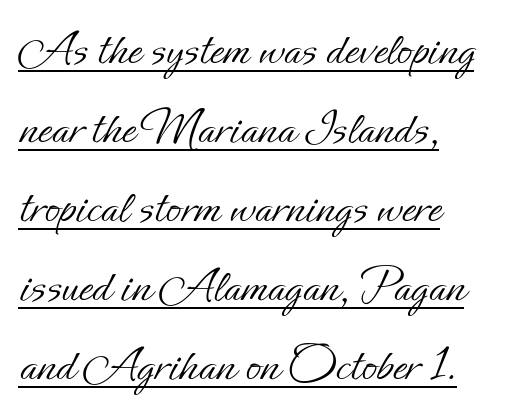
Q: Is the text bold? A: No.
Q: Is the text italic (slanted)? A: Yes.
Q: Is the text underlined? A: Yes.
Q: How is the paragraph aligned? A: Left-aligned.
Q: Is the spacing between letters normal or unusually wide? A: Normal.
Q: Is the spacing between lines tight, normal or loose? A: Normal.
Q: Width (condensed, normal, or wide)? A: Normal.
Q: Stroke contrast? A: Low.
Q: x-height? A: Small.
Q: Monospaced? A: No.
